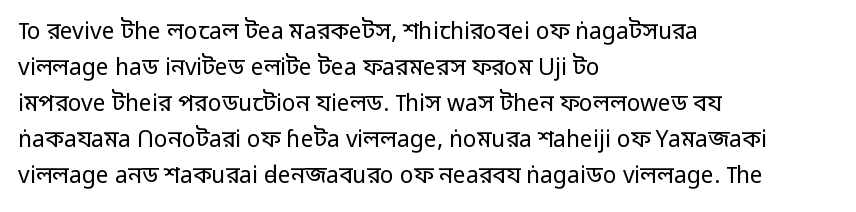
The image shows 23 px text type, upright; set left-aligned, normal line spacing (1.57x), normal letter spacing, not underlined.
